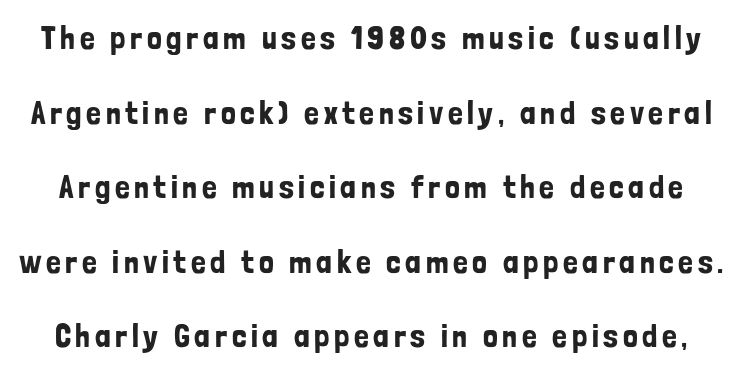
Characters remain perfectly vertical along every line. The rendering shows plain stroke endings on the letterforms — a sans-serif design. This sample has the flowing, uneven cadence of proportional lettering. Descenders are the only things crossing below the line. How would I describe the line gaps? Wide and relaxed.
